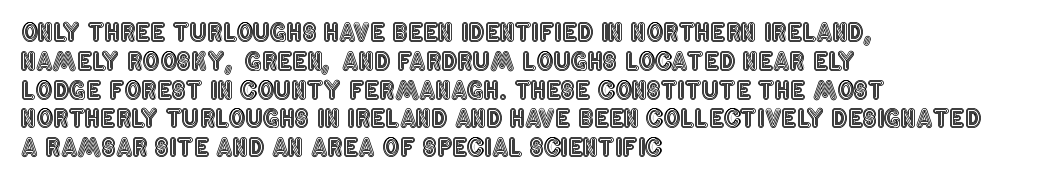
{"italic": "no", "underline": "no", "align": "left", "line_spacing_ratio": 1.2, "letter_spacing": "normal", "letter_spacing_em": 0.0, "glyph_px": 24}
